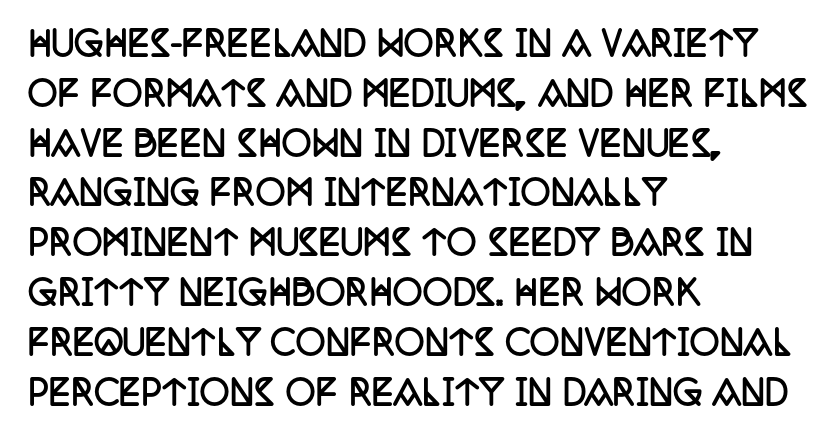
{"serif": "yes", "italic": "no", "bold": "yes", "weight": "semibold", "width": "condensed", "stroke_contrast": "low", "x_height": "large", "monospaced": "no", "underline": "no", "align": "left", "line_spacing": "normal", "line_spacing_ratio": 1.51, "letter_spacing": "normal", "letter_spacing_em": 0.0, "glyph_px": 33}
